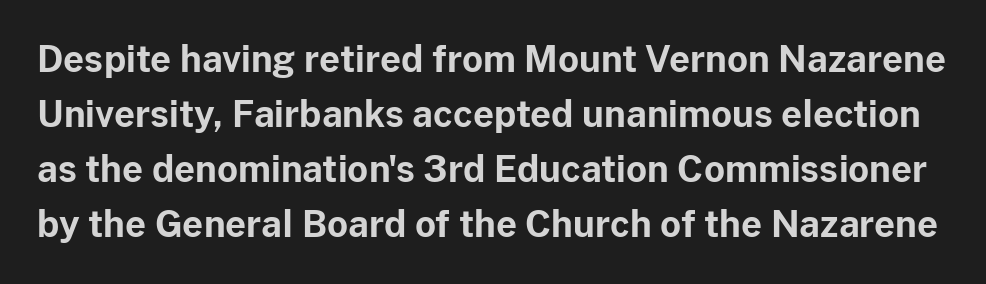
{"serif": "no", "italic": "no", "bold": "yes", "weight": "bold", "width": "normal", "stroke_contrast": "low", "x_height": "medium", "monospaced": "no", "underline": "no", "line_spacing": "normal", "line_spacing_ratio": 1.53, "letter_spacing": "normal", "letter_spacing_em": 0.0, "glyph_px": 36}
